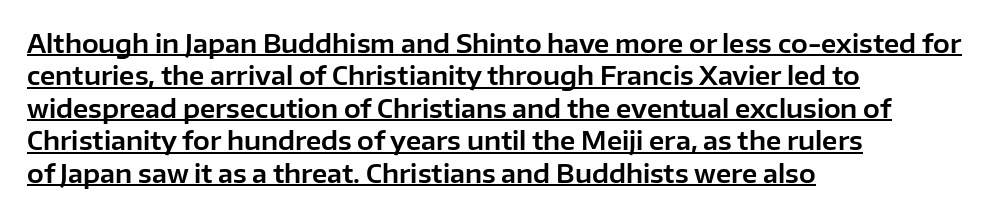
Quick note: interline space is typical. Left-aligned paragraph, ragged on the right. Letter spacing: default. Designer's note — italics off, roman on.
